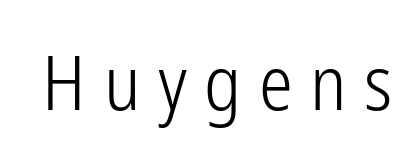
Q: Is the text bold? A: No.
Q: Is the text italic (slanted)? A: No, it is upright.
Q: Is the typeface a serif or a sans-serif typeface? A: Sans-serif.
Q: Is the text underlined? A: No.
Q: Is the spacing between letters normal or unusually wide? A: Unusually wide.
Q: Width (condensed, normal, or wide)? A: Condensed.
Q: Stroke contrast? A: Low.
Q: x-height? A: Medium.
Q: Monospaced? A: No.
